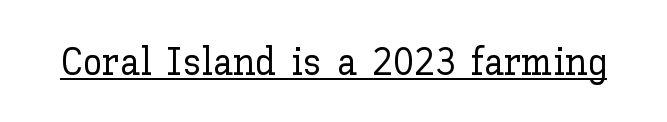
Compared with typical body copy, the letter spacing here is the same. Each letter keeps its own natural width here, so spacing adapts to shape. In designer terms, the underline attribute is active on this setting. The specimen reads as upright at a glance.
